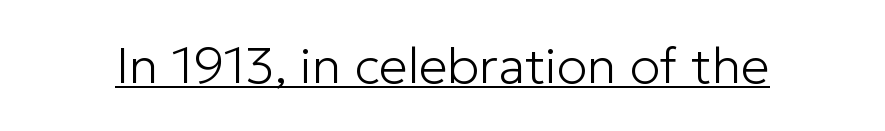
Does the lettering tilt? It doesn't — this is upright. Bold? No — there's no thickening of the strokes. Each letter keeps its own natural width here, so spacing adapts to shape. Look at the tracking — it's just the regular setting, nothing added.
